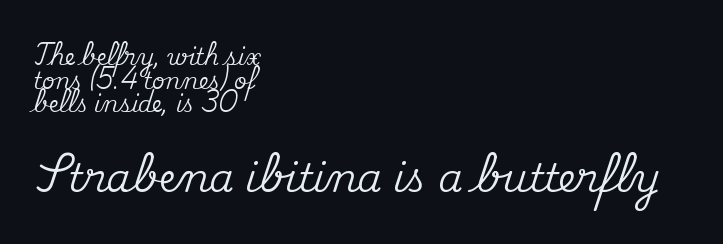
Q: Is the text italic (slanted)? A: Yes.
Q: Is the typeface a serif or a sans-serif typeface? A: Serif.
Q: Is the text underlined? A: No.
Q: How is the paragraph aligned? A: Left-aligned.
Q: Is the spacing between letters normal or unusually wide? A: Normal.
Q: Is the spacing between lines tight, normal or loose? A: Tight.
Q: Which block of text is set in a larger size, the first (top) or the second (bottom)? A: The second (bottom) one.
Q: Width (condensed, normal, or wide)? A: Normal.
Q: Stroke contrast? A: Medium.
Q: x-height? A: Small.
Q: Monospaced? A: No.
